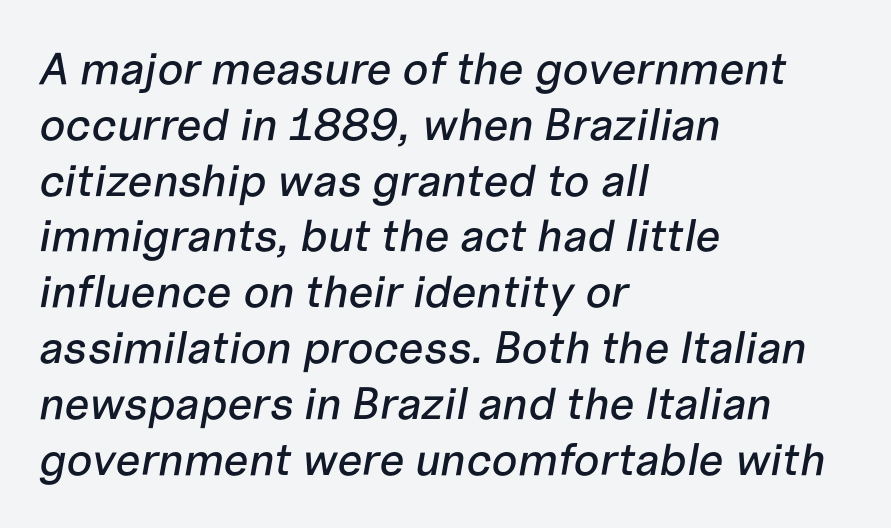
A classic flush-left, rag-right setting is used for this passage. This sample has the flowing, uneven cadence of proportional lettering. Plain, unruled lines of type. The letterforms sit shoulder to shoulder at normal distance. Rendered with sloped, italic letterforms.
